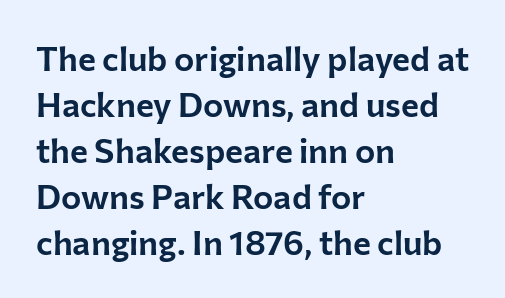
Q: Is the text italic (slanted)? A: No, it is upright.
Q: Is the typeface a serif or a sans-serif typeface? A: Sans-serif.
Q: Is the text underlined? A: No.
Q: How is the paragraph aligned? A: Left-aligned.
Q: Is the spacing between letters normal or unusually wide? A: Normal.
Q: Is the spacing between lines tight, normal or loose? A: Normal.
Q: Width (condensed, normal, or wide)? A: Normal.
Q: Stroke contrast? A: Low.
Q: x-height? A: Medium.
Q: Monospaced? A: No.
